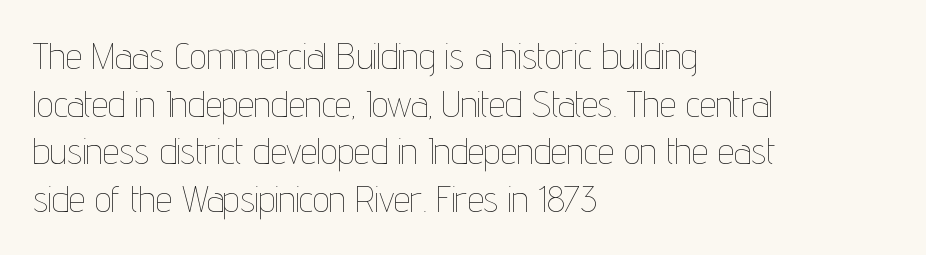
Caption: multi-line text, flush left, ragged right. This sample uses plain, unmodified letter spacing. A quiet, ordinary-to-light weight characterises the typeface. Nope, not italic — everything's standing straight.
